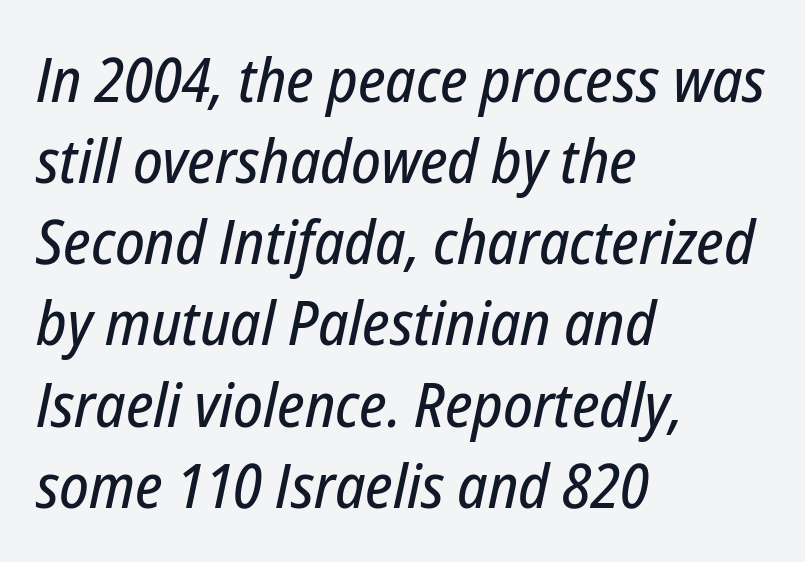
{"italic": "yes", "lean": "right", "slant_degrees": 12, "width": "condensed", "stroke_contrast": "low", "x_height": "medium", "monospaced": "no", "underline": "no", "align": "left", "line_spacing": "normal", "line_spacing_ratio": 1.33, "letter_spacing": "normal", "letter_spacing_em": 0.0, "glyph_px": 61}
